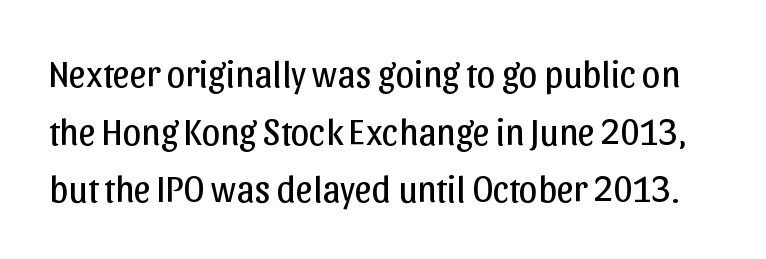
What stands out about the letter spacing? Nothing — it is the standard amount. No feet cap the strokes, marking this as sans-serif type. Descenders are the only things crossing below the line. The cut favours lightness, reaching ordinary text weight at its darkest.
